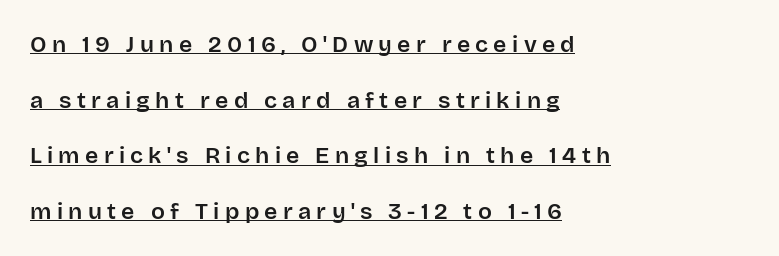
{"italic": "no", "underline": "yes", "align": "left", "line_spacing": "loose", "line_spacing_ratio": 2.42, "letter_spacing": "wide", "letter_spacing_em": 0.23, "glyph_px": 23}
